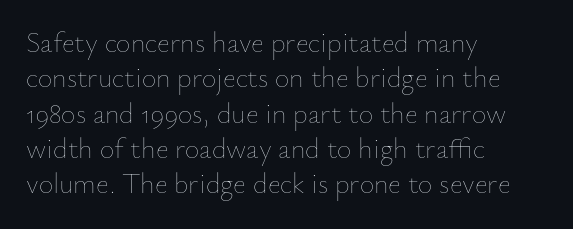
{"italic": "no", "bold": "no", "weight": "thin", "width": "normal", "stroke_contrast": "low", "x_height": "small", "monospaced": "no", "underline": "no", "align": "left", "line_spacing": "normal", "line_spacing_ratio": 1.26, "letter_spacing": "normal", "letter_spacing_em": 0.0, "glyph_px": 28}
